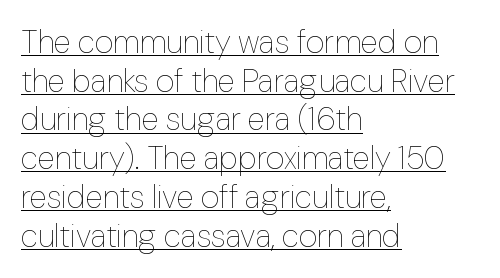
This is underlined copy, the kind a proofreader might mark for attention. Students, note that the glyphs here touch the page at normal intervals. Does the lettering tilt? It doesn't — this is upright. Stems and bowls with no extra thickness — not bold. Think of a printed novel: that variable character pitch is what you see here.
